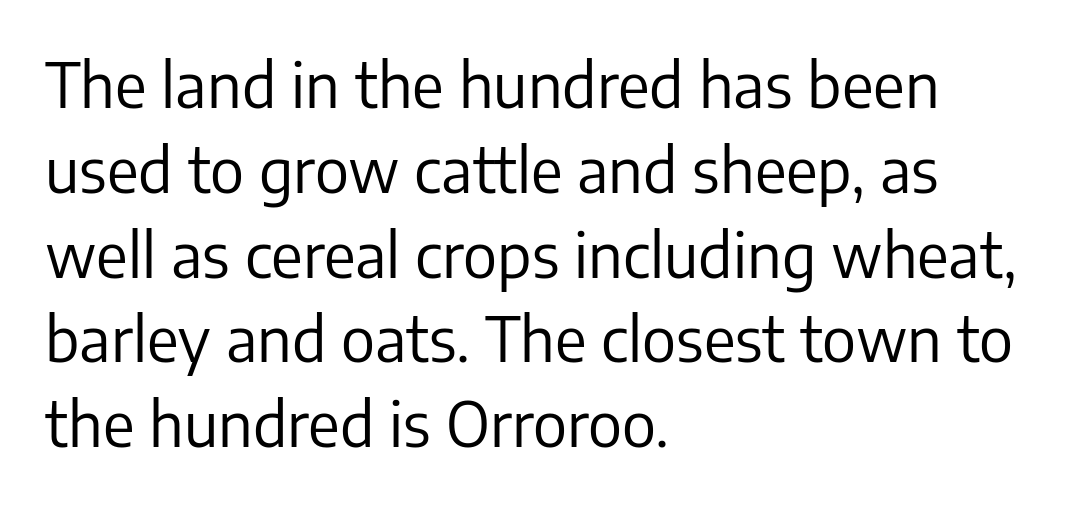
Are there feet on the stems? There aren't — it's a sans. Note the varied advance widths — an 'i' is clearly narrower than an 'm'. This sample uses an upright cut, with every glyph sitting square on the baseline. A light-to-regular cut is what we see here.
